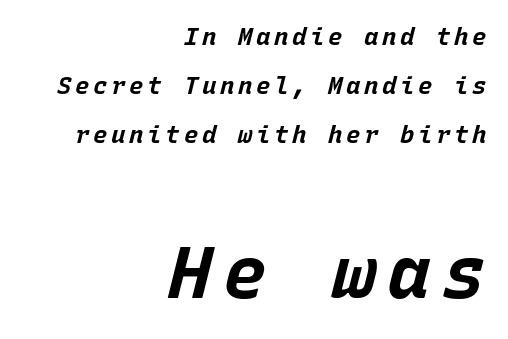
The image shows 73 px bold type, italic (leaning right), monospaced; set right-aligned, loose line spacing (2.05x), not underlined; the second (bottom) block is 3.04x larger; low stroke contrast and a large x-height.
